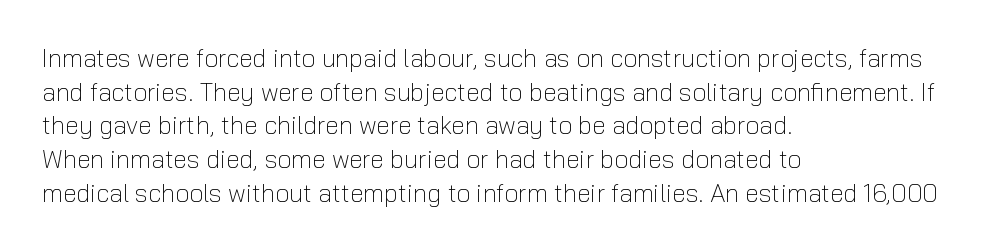
{"italic": "no", "bold": "no", "underline": "no", "align": "left", "line_spacing": "normal", "line_spacing_ratio": 1.35, "letter_spacing": "normal", "letter_spacing_em": 0.0, "glyph_px": 25}
